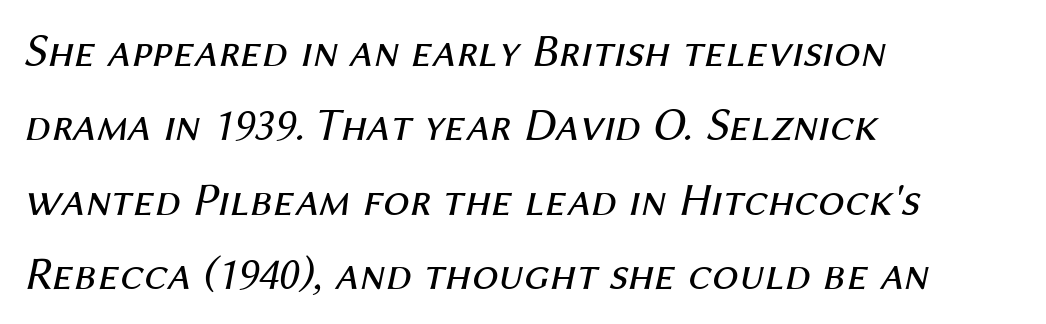
Q: Is the text bold? A: No.
Q: Is the text italic (slanted)? A: Yes, it leans right by about 12 degrees.
Q: Is the text underlined? A: No.
Q: How is the paragraph aligned? A: Left-aligned.
Q: Is the spacing between letters normal or unusually wide? A: Normal.
Q: Is the spacing between lines tight, normal or loose? A: Normal.
Q: Width (condensed, normal, or wide)? A: Normal.
Q: Stroke contrast? A: Medium.
Q: x-height? A: Medium.
Q: Monospaced? A: No.
